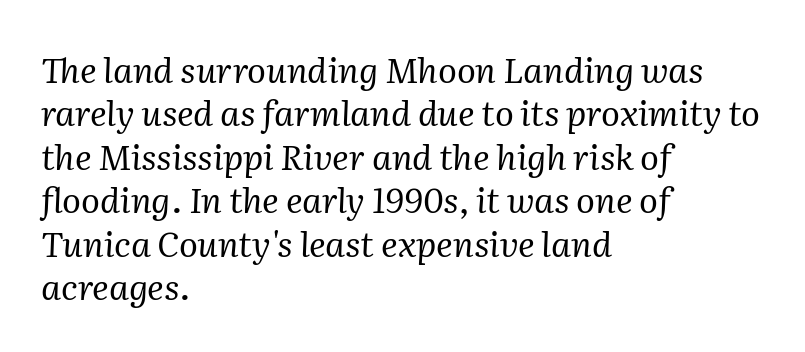
Q: Is the text bold? A: No.
Q: Is the text italic (slanted)? A: Yes, it leans right by about 2 degrees.
Q: Is the typeface a serif or a sans-serif typeface? A: Serif.
Q: Is the text underlined? A: No.
Q: How is the paragraph aligned? A: Left-aligned.
Q: Is the spacing between letters normal or unusually wide? A: Normal.
Q: Width (condensed, normal, or wide)? A: Normal.
Q: Stroke contrast? A: Medium.
Q: x-height? A: Medium.
Q: Monospaced? A: No.
